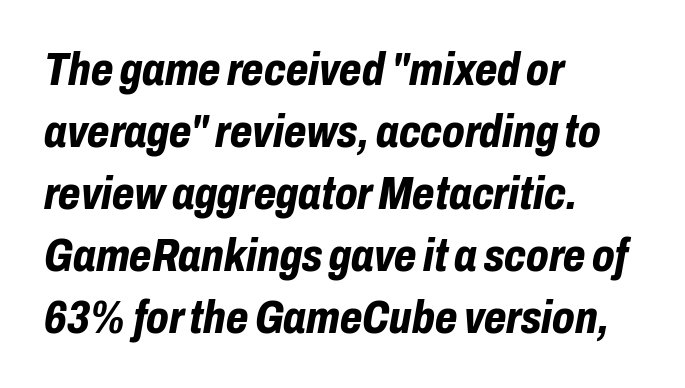
The image shows 46 px bold, condensed type, italic (leaning right); set left-aligned, normal line spacing (1.35x), normal letter spacing, not underlined; low stroke contrast and a medium x-height.
